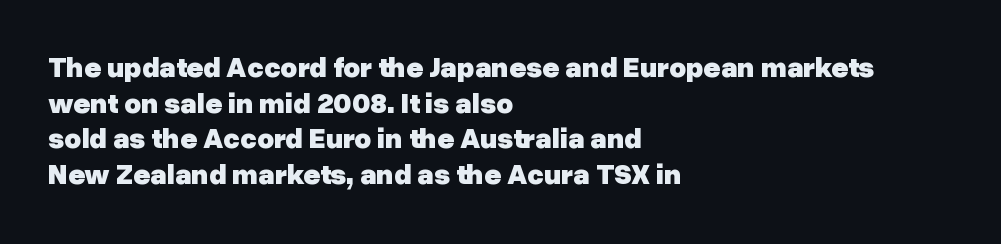
{"serif": "no", "italic": "no", "bold": "yes", "weight": "heavy", "width": "normal", "stroke_contrast": "low", "x_height": "medium", "monospaced": "no", "underline": "no", "align": "left", "line_spacing_ratio": 1.23, "letter_spacing": "normal", "letter_spacing_em": 0.0, "glyph_px": 29}
